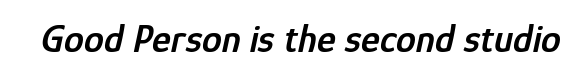
These lines keep a tight, regular rhythm from letter to letter. Summary of weight: moderately heavy, a semibold. Here the designer chose a conventional face with non-uniform glyph widths. Style check: oblique. Each row of text sits above clean, open space.
